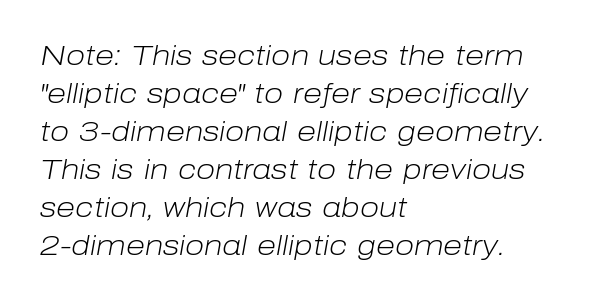
{"italic": "yes", "lean": "right", "slant_degrees": 10, "bold": "no", "weight": "light", "width": "normal", "stroke_contrast": "low", "x_height": "medium", "monospaced": "no", "underline": "no", "align": "left", "line_spacing": "normal", "line_spacing_ratio": 1.36, "letter_spacing": "normal", "letter_spacing_em": 0.0, "glyph_px": 28}
